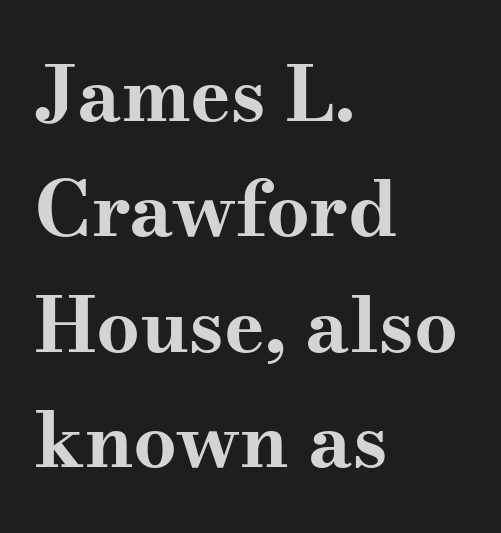
The image shows 77 px bold, wide serif type, upright; set left-aligned, normal line spacing (1.5x), normal letter spacing, not underlined; medium stroke contrast and a small x-height.
